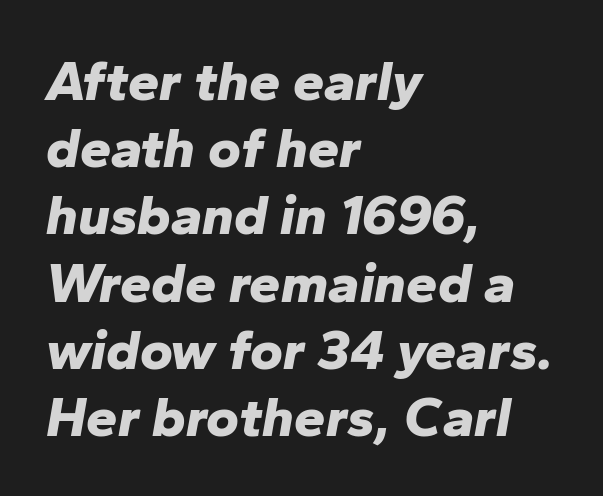
Each row of text sits above clean, open space. Summary of weight: heavy, a full bold. Character widths vary here, with narrow letters taking less room than wide ones. Notice how the stems are inclined rather than vertical — that's the hallmark of italics.
